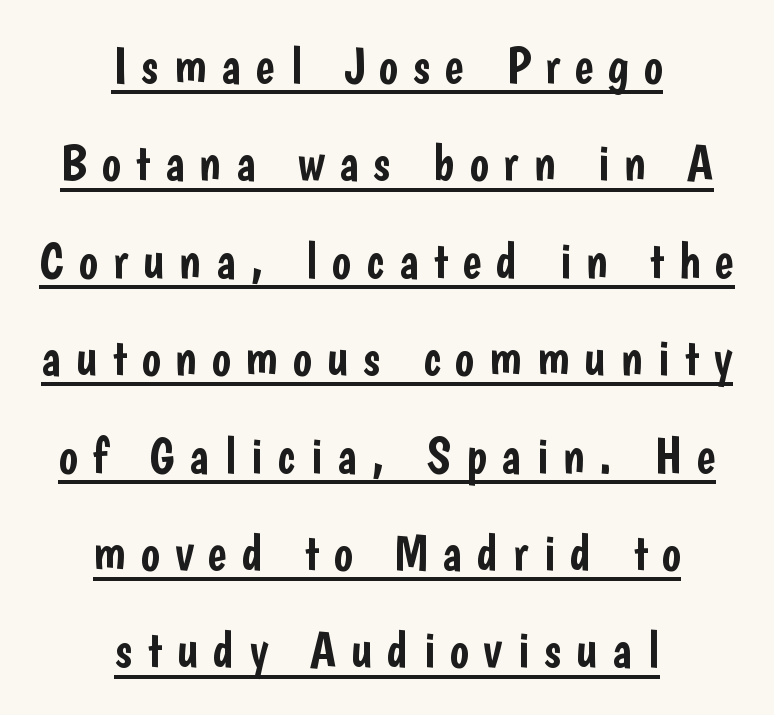
Is this a sans? Yes — the strokes have no serifs. Layout note: lines centered. A baseline rule has been typeset under these characters. Italic: no, the glyphs are upright roman.
